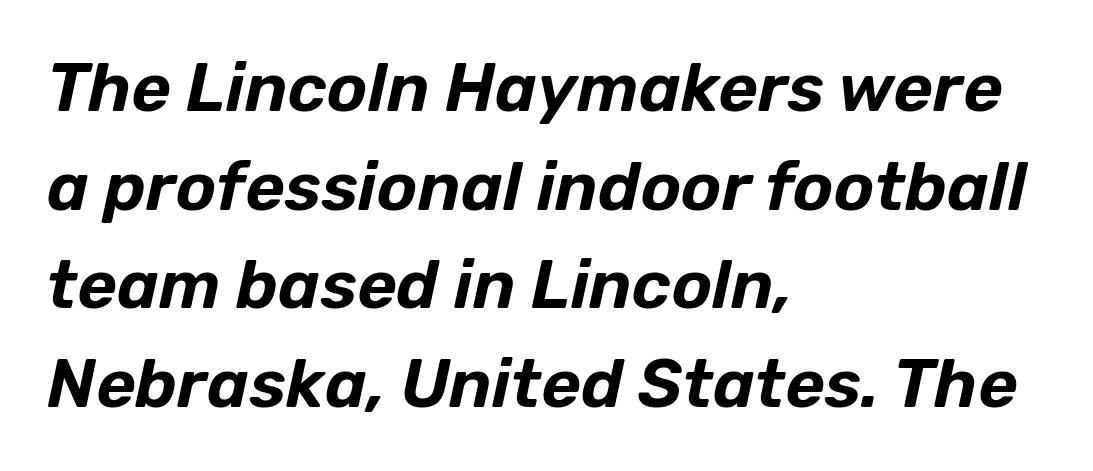
No extra tracking has been applied to these lines. Looking at the ascenders, they clearly lean. These lines are rendered in a variable-pitch font. Each row of text sits above clean, open space. A typesetter would call this leading conventional body-copy spacing. The paragraph has a hard left edge and a soft right edge.
